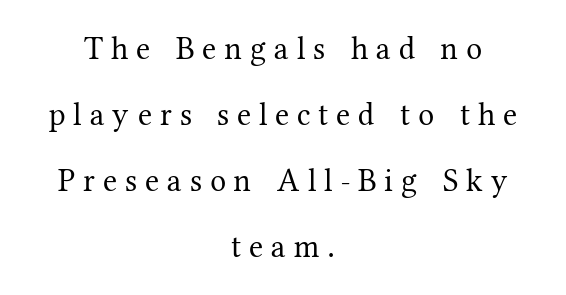
{"serif": "yes", "italic": "no", "bold": "no", "weight": "regular", "width": "normal", "stroke_contrast": "medium", "x_height": "medium", "monospaced": "no", "underline": "no", "align": "center", "line_spacing": "loose", "line_spacing_ratio": 2.06, "letter_spacing": "wide", "letter_spacing_em": 0.25, "glyph_px": 32}
